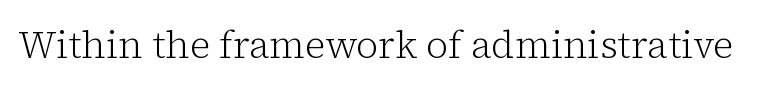
Q: Is the text bold? A: No.
Q: Is the text italic (slanted)? A: No, it is upright.
Q: Is the typeface a serif or a sans-serif typeface? A: Serif.
Q: Is the text underlined? A: No.
Q: Is the spacing between letters normal or unusually wide? A: Normal.
Q: Width (condensed, normal, or wide)? A: Normal.
Q: Stroke contrast? A: Low.
Q: x-height? A: Medium.
Q: Monospaced? A: No.
